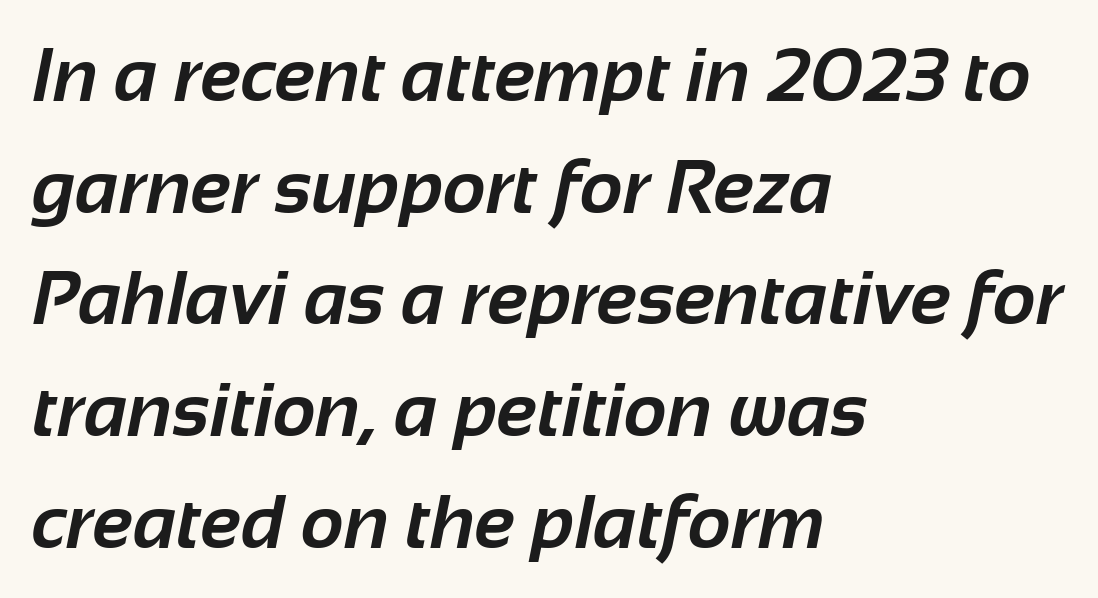
The image shows 75 px bold sans-serif type; set left-aligned, normal line spacing (1.49x), normal letter spacing, not underlined; low stroke contrast and a medium x-height.
